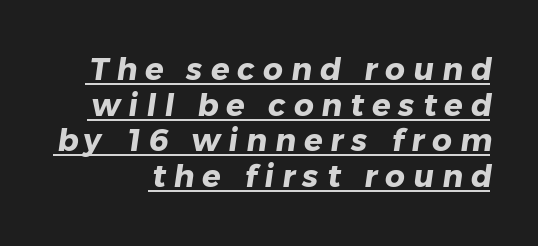
Q: Is the text bold? A: Yes.
Q: Is the typeface a serif or a sans-serif typeface? A: Sans-serif.
Q: Is the text underlined? A: Yes.
Q: Is the spacing between letters normal or unusually wide? A: Unusually wide.
Q: Is the spacing between lines tight, normal or loose? A: Tight.
Q: Width (condensed, normal, or wide)? A: Normal.
Q: Stroke contrast? A: Low.
Q: x-height? A: Medium.
Q: Monospaced? A: No.
